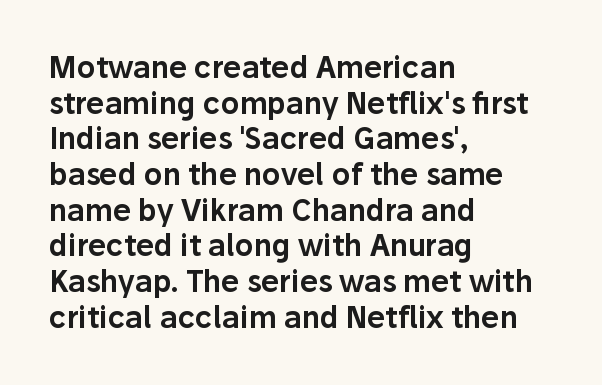
The image shows 29 px sans-serif type, upright; set left-aligned, line spacing 1.23x, normal letter spacing, not underlined; low stroke contrast and a medium x-height.
